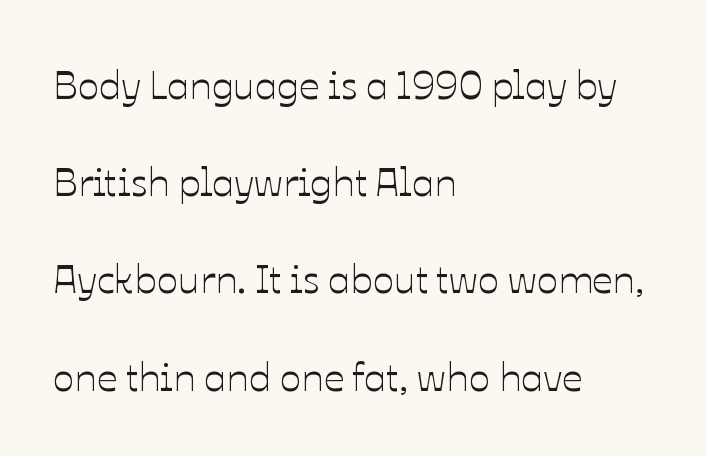
The image shows 40 px text type, upright; set left-aligned, loose line spacing (2.43x), normal letter spacing, not underlined; low stroke contrast and a medium x-height.
